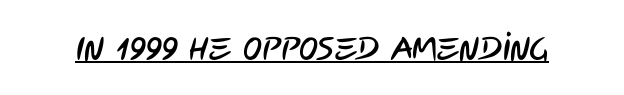
Q: Is the typeface a serif or a sans-serif typeface? A: Sans-serif.
Q: Is the text underlined? A: Yes.
Q: Is the spacing between letters normal or unusually wide? A: Normal.
Q: Width (condensed, normal, or wide)? A: Condensed.
Q: Stroke contrast? A: Low.
Q: x-height? A: Large.
Q: Monospaced? A: No.
